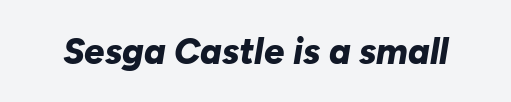
Clear beneath every line of the passage. A typesetter would call this proportional, since set widths differ per character. Standard letterfit; no display-style spreading of the glyphs. There's an unmistakable incline to the writing here. Its strokes are broad and dark, the hallmark of bold type.
